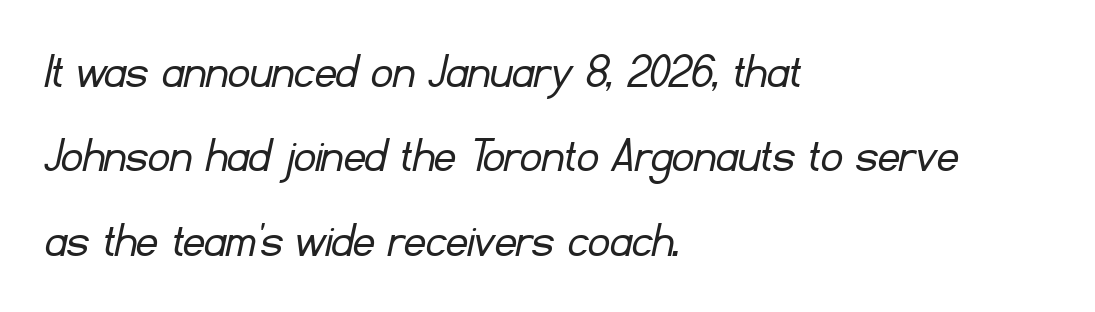
{"serif": "no", "bold": "no", "weight": "light", "width": "normal", "stroke_contrast": "low", "x_height": "small", "monospaced": "no", "underline": "no", "align": "left", "line_spacing": "normal", "line_spacing_ratio": 1.59, "letter_spacing": "normal", "letter_spacing_em": 0.0, "glyph_px": 53}
